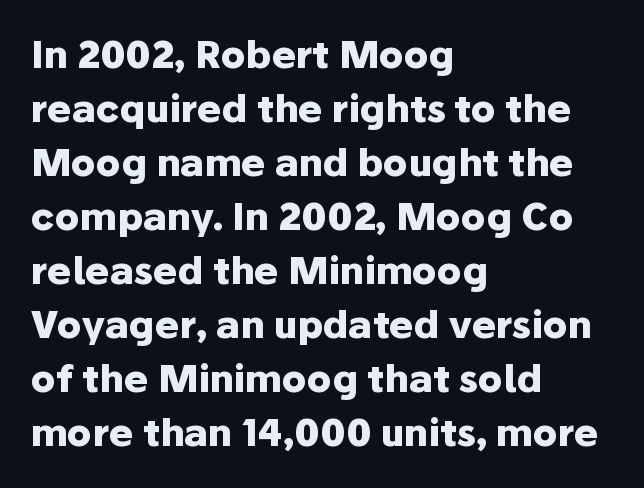
{"serif": "no", "italic": "no", "bold": "yes", "weight": "heavy", "width": "normal", "stroke_contrast": "low", "x_height": "medium", "monospaced": "no", "underline": "no", "align": "left", "line_spacing": "normal", "line_spacing_ratio": 1.46, "letter_spacing": "normal", "letter_spacing_em": 0.0, "glyph_px": 37}
